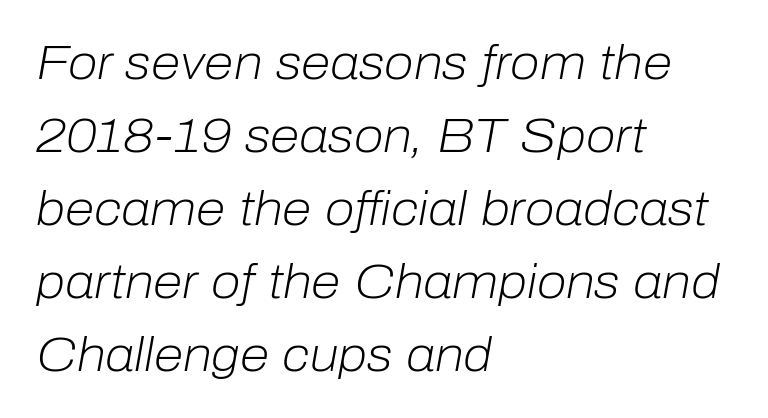
Q: Is the text bold? A: No.
Q: Is the text italic (slanted)? A: Yes, it leans right by about 10 degrees.
Q: Is the text underlined? A: No.
Q: How is the paragraph aligned? A: Left-aligned.
Q: Is the spacing between letters normal or unusually wide? A: Normal.
Q: Is the spacing between lines tight, normal or loose? A: Normal.
Q: Width (condensed, normal, or wide)? A: Normal.
Q: Stroke contrast? A: Low.
Q: x-height? A: Medium.
Q: Monospaced? A: No.
